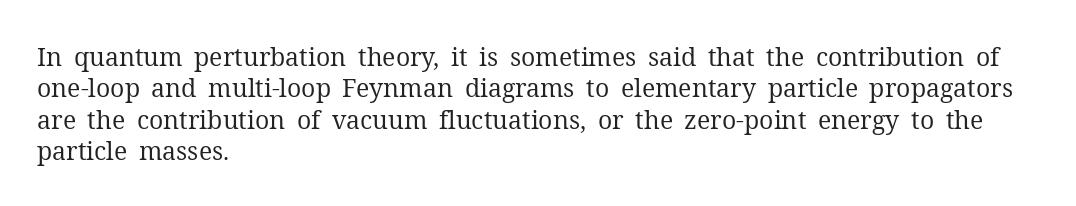
{"italic": "no", "bold": "no", "underline": "no", "align": "left", "line_spacing": "normal", "line_spacing_ratio": 1.26, "letter_spacing": "normal", "letter_spacing_em": 0.0, "glyph_px": 25}
